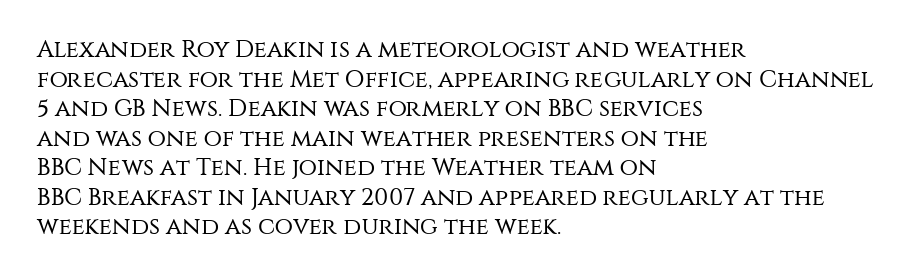
{"italic": "no", "bold": "no", "underline": "no", "align": "left", "line_spacing_ratio": 1.23, "letter_spacing": "normal", "letter_spacing_em": 0.0, "glyph_px": 24}
